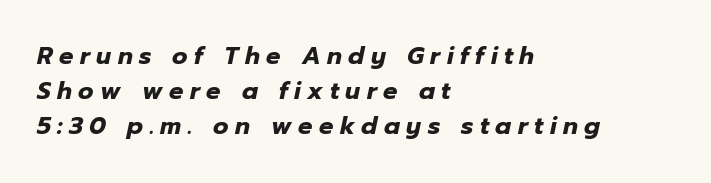
The image shows 24 px bold type, italic (leaning right); set left-aligned, normal line spacing (1.46x), unusually wide letter spacing (+0.27 em), not underlined.
